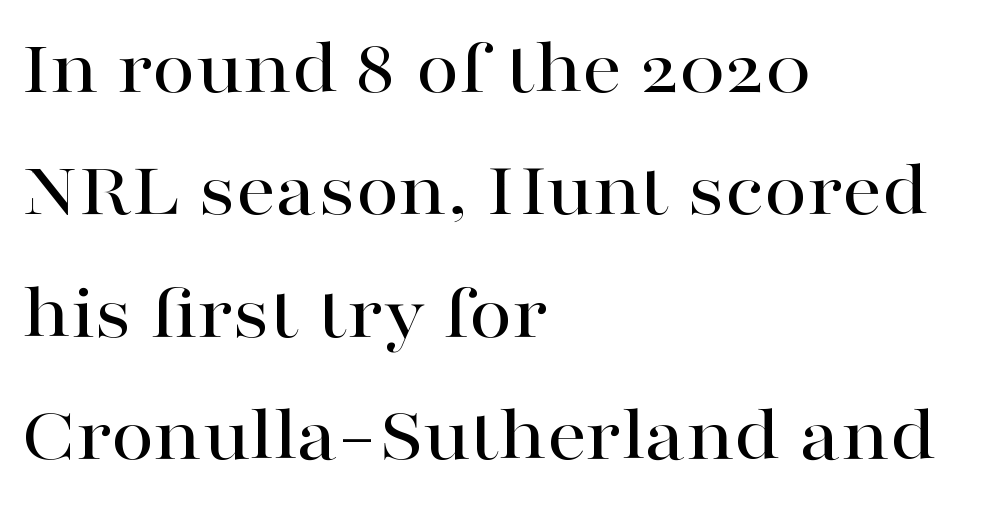
{"serif": "yes", "italic": "no", "width": "wide", "stroke_contrast": "high", "x_height": "medium", "monospaced": "no", "underline": "no", "align": "left", "line_spacing": "normal", "line_spacing_ratio": 1.55, "letter_spacing": "normal", "letter_spacing_em": 0.0, "glyph_px": 79}
